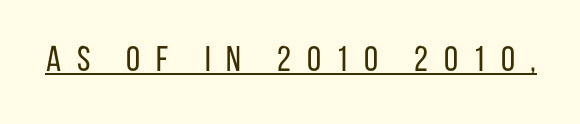
Q: Is the text bold? A: No.
Q: Is the text italic (slanted)? A: No, it is upright.
Q: Is the typeface a serif or a sans-serif typeface? A: Sans-serif.
Q: Is the text underlined? A: Yes.
Q: Is the spacing between letters normal or unusually wide? A: Unusually wide.
Q: Width (condensed, normal, or wide)? A: Condensed.
Q: Stroke contrast? A: Low.
Q: x-height? A: Large.
Q: Monospaced? A: No.
